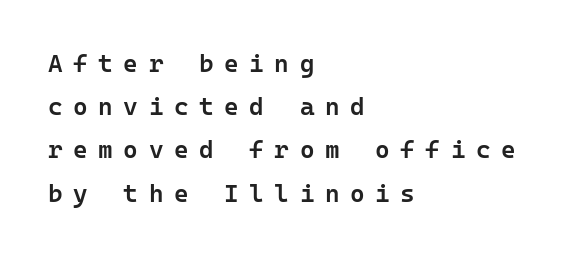
{"italic": "no", "bold": "semi", "underline": "no", "align": "left", "line_spacing_ratio": 1.73, "letter_spacing": "wide", "letter_spacing_em": 0.42, "glyph_px": 25}
